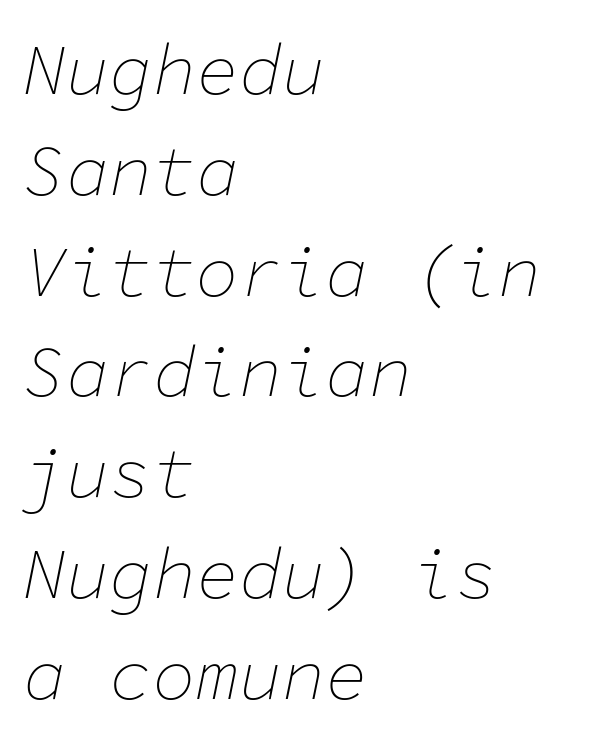
Q: Is the text bold? A: No.
Q: Is the text italic (slanted)? A: Yes, it leans right by about 11 degrees.
Q: Is the text underlined? A: No.
Q: How is the paragraph aligned? A: Left-aligned.
Q: Is the spacing between letters normal or unusually wide? A: Normal.
Q: Is the spacing between lines tight, normal or loose? A: Normal.
Q: Width (condensed, normal, or wide)? A: Normal.
Q: Stroke contrast? A: Low.
Q: x-height? A: Medium.
Q: Monospaced? A: Yes.
